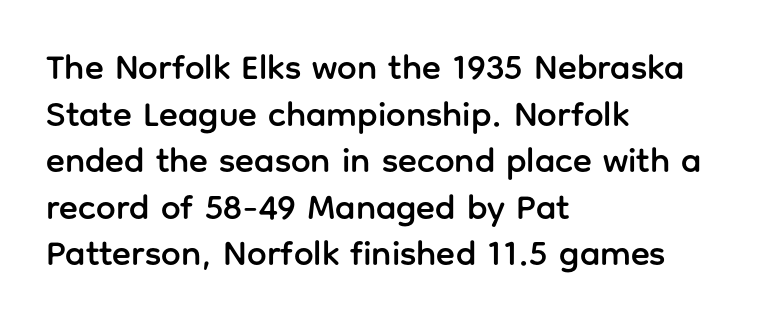
The image shows 35 px sans-serif type, upright; set left-aligned, normal line spacing (1.33x), normal letter spacing, not underlined; low stroke contrast and a medium x-height.
